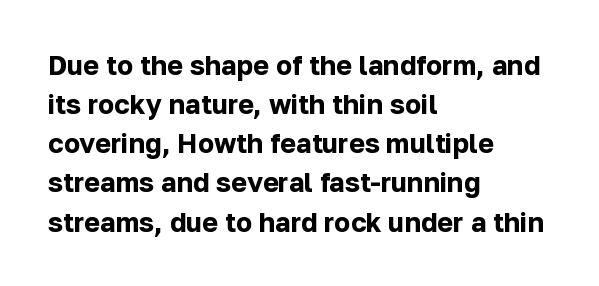
{"italic": "no", "bold": "yes", "underline": "no", "align": "left", "line_spacing": "normal", "line_spacing_ratio": 1.45, "letter_spacing": "normal", "letter_spacing_em": 0.0, "glyph_px": 27}
